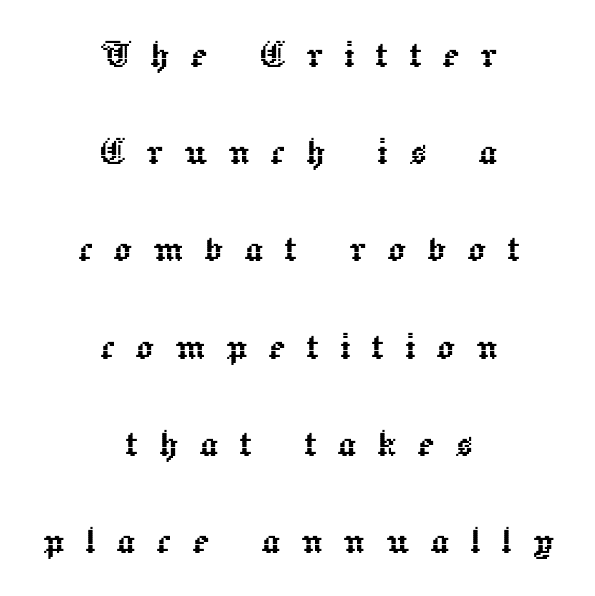
{"italic": "no", "width": "normal", "x_height": "medium", "monospaced": "no", "underline": "no", "align": "center", "line_spacing": "loose", "line_spacing_ratio": 2.16, "letter_spacing": "wide", "letter_spacing_em": 0.46, "glyph_px": 45}
